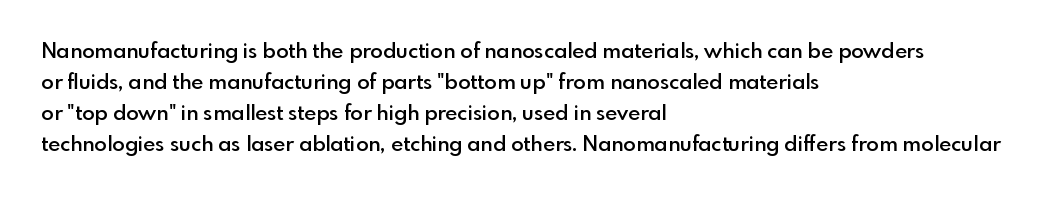
The image shows 21 px text type, upright; set left-aligned, normal line spacing (1.48x), normal letter spacing, not underlined.
